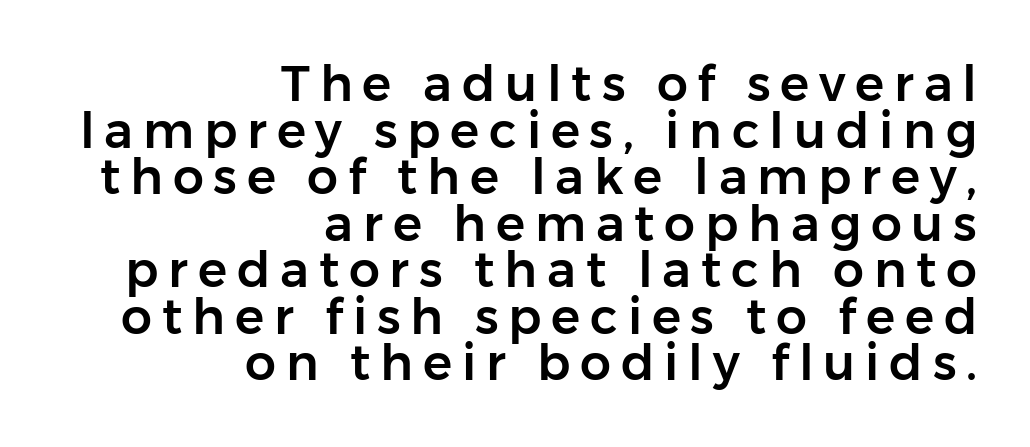
The image shows 49 px sans-serif type, upright; set right-aligned, tight line spacing (0.95x), unusually wide letter spacing (+0.2 em), not underlined; low stroke contrast and a medium x-height.
